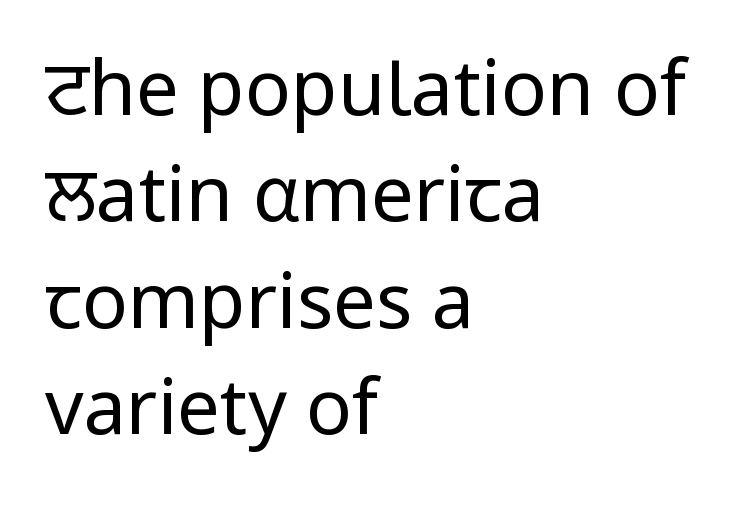
Q: Is the text bold? A: No.
Q: Is the text italic (slanted)? A: No, it is upright.
Q: Is the typeface a serif or a sans-serif typeface? A: Sans-serif.
Q: Is the text underlined? A: No.
Q: How is the paragraph aligned? A: Left-aligned.
Q: Is the spacing between letters normal or unusually wide? A: Normal.
Q: Is the spacing between lines tight, normal or loose? A: Normal.
Q: Width (condensed, normal, or wide)? A: Normal.
Q: Stroke contrast? A: Low.
Q: x-height? A: Medium.
Q: Monospaced? A: No.
